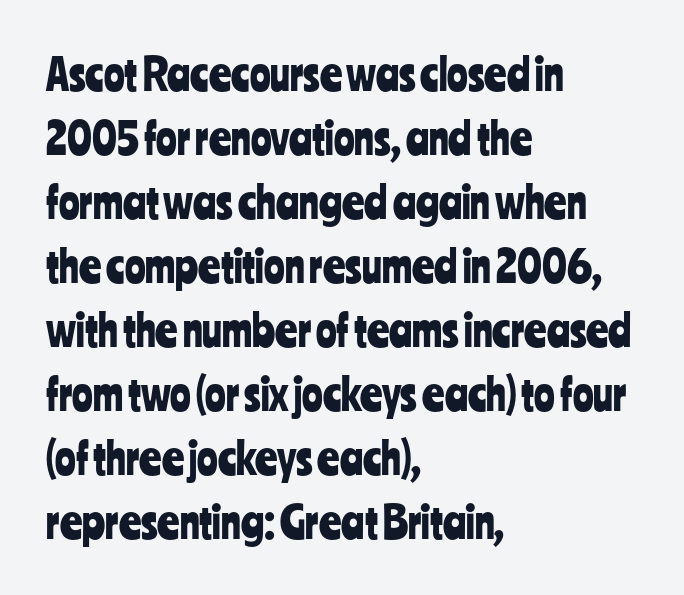
Font category for this specimen: sans-serif. The compositor pushed each line to the left boundary. Unlike italic type, these characters show no tilt at all. Words float on clear page, feet unadorned. These lines keep a tight, regular rhythm from letter to letter. A typesetter would call this proportional, since set widths differ per character.
